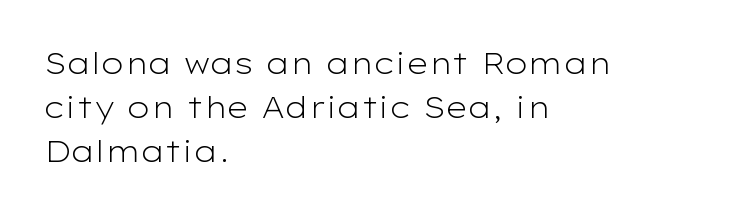
{"serif": "no", "italic": "no", "bold": "no", "weight": "light", "width": "wide", "stroke_contrast": "low", "x_height": "medium", "monospaced": "no", "underline": "no", "align": "left", "line_spacing": "normal", "line_spacing_ratio": 1.47, "letter_spacing": "normal", "letter_spacing_em": 0.0, "glyph_px": 30}
